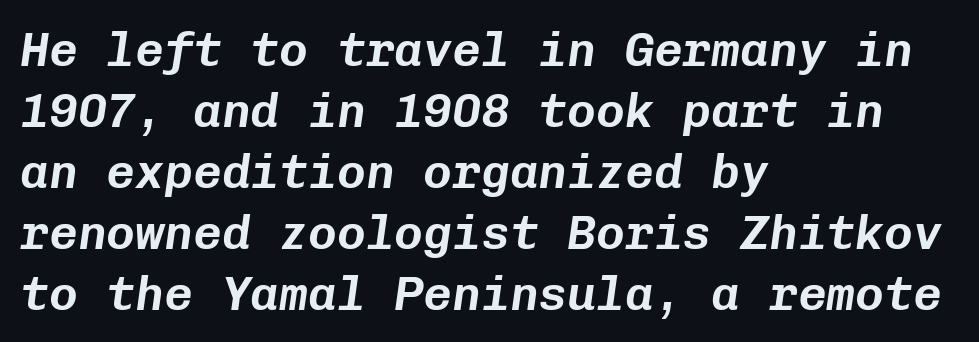
The image shows 48 px text type, italic (leaning right), monospaced; set left-aligned, normal line spacing (1.27x), normal letter spacing, not underlined; low stroke contrast and a medium x-height.
